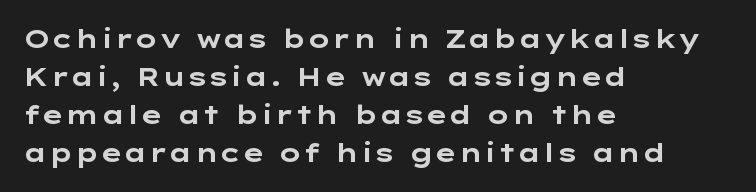
The image shows 25 px bold type, upright; set left-aligned, normal line spacing (1.52x), normal letter spacing, not underlined.
